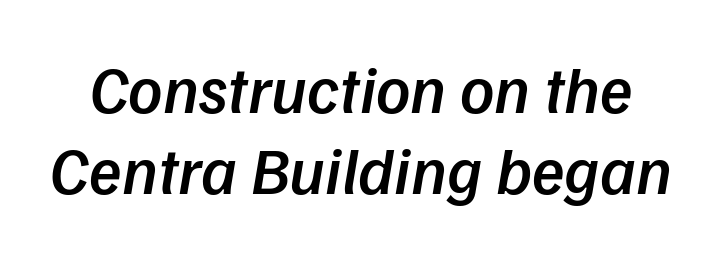
Q: Is the text bold? A: Semi-bold.
Q: Is the text italic (slanted)? A: Yes, it leans right by about 9 degrees.
Q: Is the text underlined? A: No.
Q: Is the spacing between letters normal or unusually wide? A: Normal.
Q: Width (condensed, normal, or wide)? A: Normal.
Q: Stroke contrast? A: Low.
Q: x-height? A: Medium.
Q: Monospaced? A: No.
